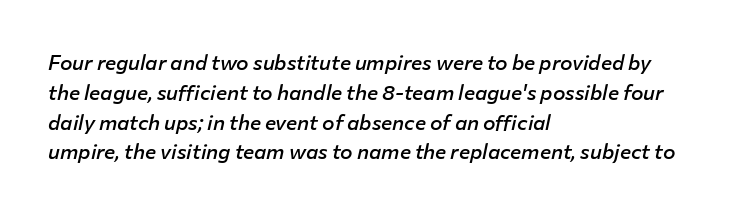
{"italic": "yes", "lean": "right", "slant_degrees": 12, "bold": "semi", "underline": "no", "align": "left", "line_spacing": "normal", "line_spacing_ratio": 1.42, "letter_spacing": "normal", "letter_spacing_em": 0.0, "glyph_px": 21}
